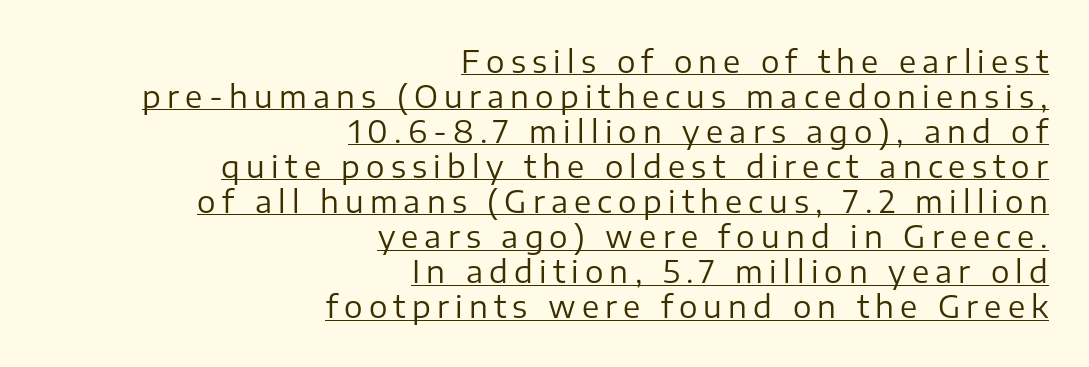
Honestly, the letter spacing is so wide it's the main thing you notice. These lines are rendered in a variable-pitch font. The glyphs in this specimen are sans serif. This rendering uses right alignment, leaving the left contour irregular. Cramped leading. Quick note: underline on.
